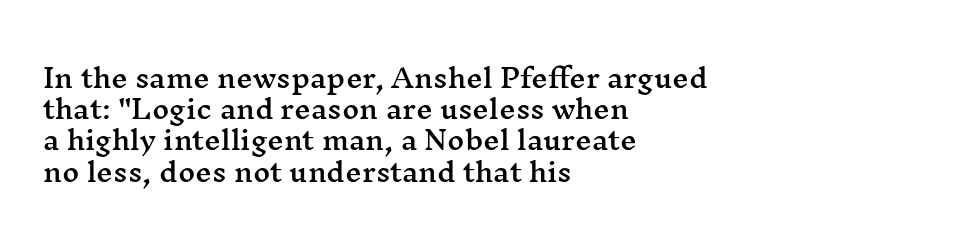
The passage is arranged the way most books set body copy — flush left. This is the regular roman posture of the typeface. The rendering keeps characters at their native spacing. Honestly, there is no underline to notice here at all.
